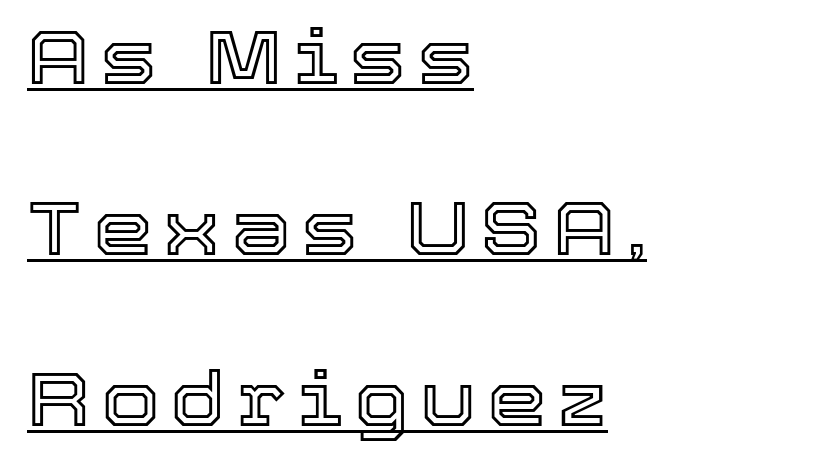
Style check: upright. The rendering anchors every line to the left-hand side. A baseline rule has been typeset under these characters. The rendering uses a large line-height, opening up the rows.
